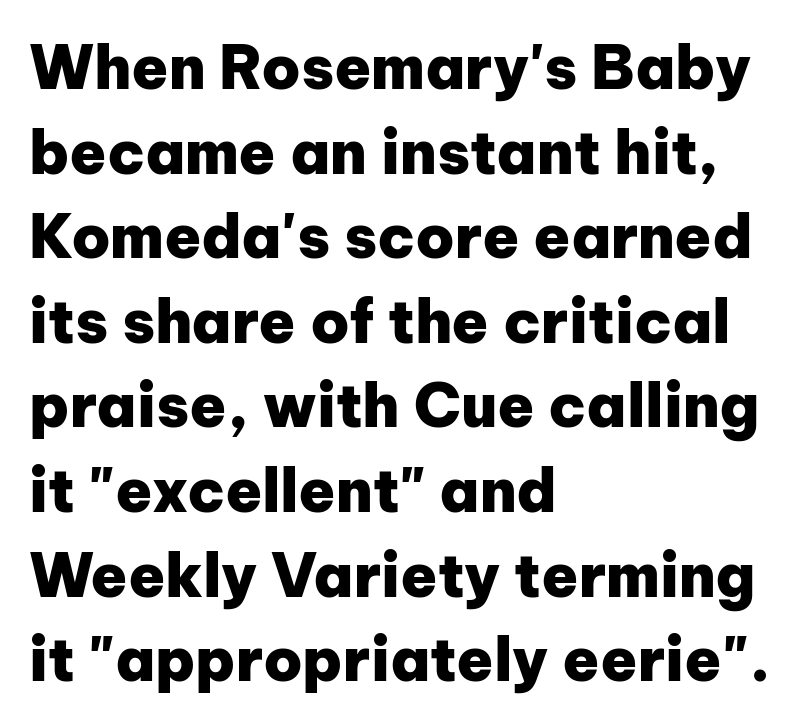
{"serif": "no", "italic": "no", "bold": "yes", "weight": "heavy", "width": "normal", "stroke_contrast": "low", "x_height": "medium", "monospaced": "no", "underline": "no", "align": "left", "line_spacing": "normal", "line_spacing_ratio": 1.41, "letter_spacing": "normal", "letter_spacing_em": 0.0, "glyph_px": 60}
